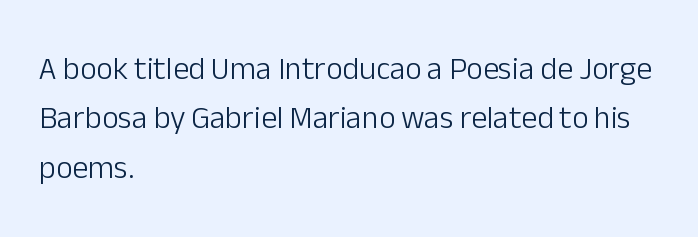
The image shows 32 px light sans-serif type, upright; set left-aligned, normal line spacing (1.54x), normal letter spacing, not underlined; low stroke contrast and a medium x-height.
